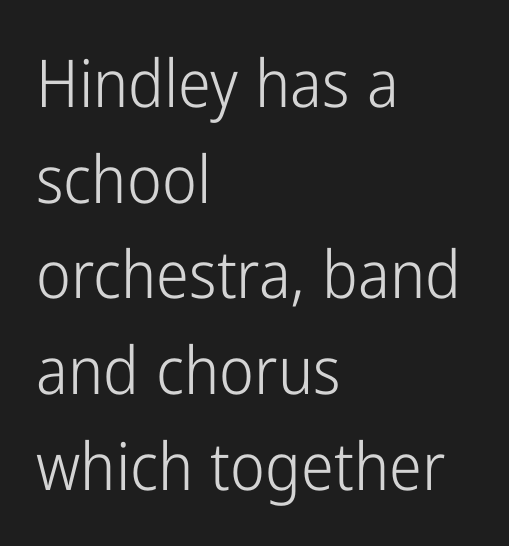
Q: Is the text bold? A: No.
Q: Is the text italic (slanted)? A: No, it is upright.
Q: Is the typeface a serif or a sans-serif typeface? A: Sans-serif.
Q: Is the text underlined? A: No.
Q: How is the paragraph aligned? A: Left-aligned.
Q: Is the spacing between letters normal or unusually wide? A: Normal.
Q: Is the spacing between lines tight, normal or loose? A: Normal.
Q: Width (condensed, normal, or wide)? A: Condensed.
Q: Stroke contrast? A: Low.
Q: x-height? A: Medium.
Q: Monospaced? A: No.
